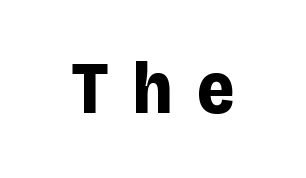
The passage shown is not underscored anywhere. These lines are composed in type without serifs. A typesetter would call this proportional, since set widths differ per character. Observe the wide spacing: letters keep a clear distance from each other. Designer's note — italics off, roman on.
